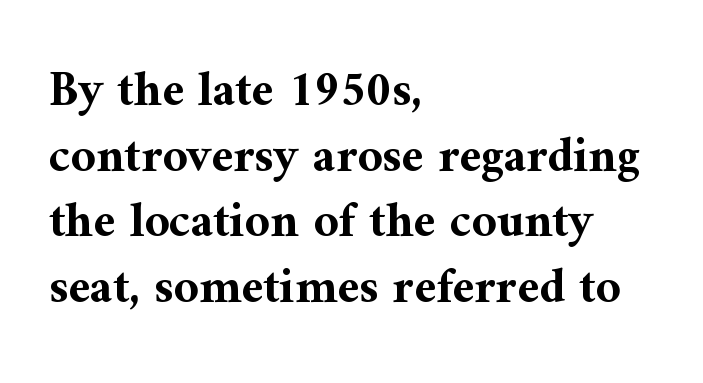
Q: Is the text bold? A: Yes.
Q: Is the text italic (slanted)? A: No, it is upright.
Q: Is the typeface a serif or a sans-serif typeface? A: Serif.
Q: Is the text underlined? A: No.
Q: How is the paragraph aligned? A: Left-aligned.
Q: Is the spacing between letters normal or unusually wide? A: Normal.
Q: Is the spacing between lines tight, normal or loose? A: Normal.
Q: Width (condensed, normal, or wide)? A: Normal.
Q: Stroke contrast? A: Medium.
Q: x-height? A: Medium.
Q: Monospaced? A: No.
